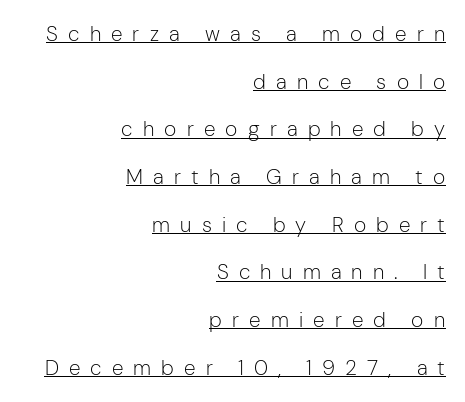
{"italic": "no", "bold": "no", "underline": "yes", "align": "right", "line_spacing": "loose", "line_spacing_ratio": 2.27, "letter_spacing": "wide", "letter_spacing_em": 0.48, "glyph_px": 21}
